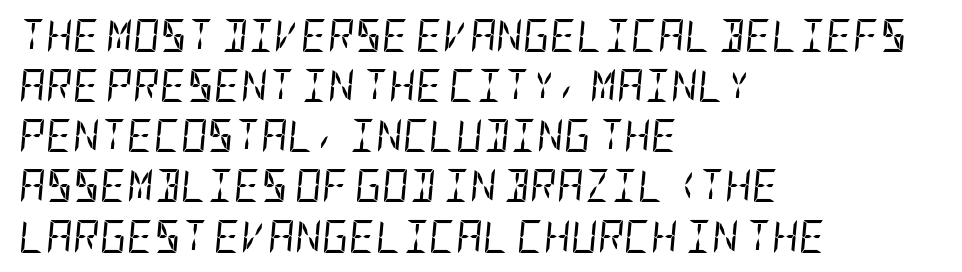
{"italic": "yes", "lean": "right", "slant_degrees": 5, "bold": "no", "weight": "regular", "width": "condensed", "stroke_contrast": "low", "x_height": "large", "underline": "no", "align": "left", "line_spacing": "normal", "line_spacing_ratio": 1.52, "letter_spacing": "normal", "letter_spacing_em": 0.0, "glyph_px": 33}
